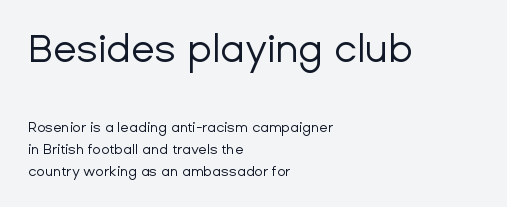
Q: Is the text bold? A: No.
Q: Is the text italic (slanted)? A: No, it is upright.
Q: Is the typeface a serif or a sans-serif typeface? A: Sans-serif.
Q: Is the text underlined? A: No.
Q: How is the paragraph aligned? A: Left-aligned.
Q: Is the spacing between letters normal or unusually wide? A: Normal.
Q: Is the spacing between lines tight, normal or loose? A: Normal.
Q: Which block of text is set in a larger size, the first (top) or the second (bottom)? A: The first (top) one.
Q: Width (condensed, normal, or wide)? A: Normal.
Q: Stroke contrast? A: Low.
Q: x-height? A: Medium.
Q: Monospaced? A: No.
